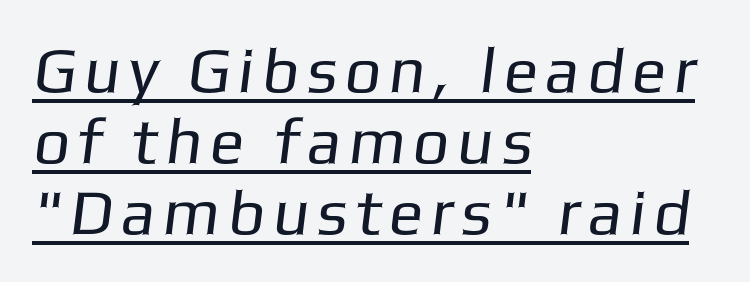
{"serif": "no", "bold": "no", "weight": "regular", "width": "normal", "stroke_contrast": "low", "x_height": "medium", "monospaced": "no", "underline": "yes", "align": "left", "line_spacing": "tight", "line_spacing_ratio": 1.11, "glyph_px": 64}
